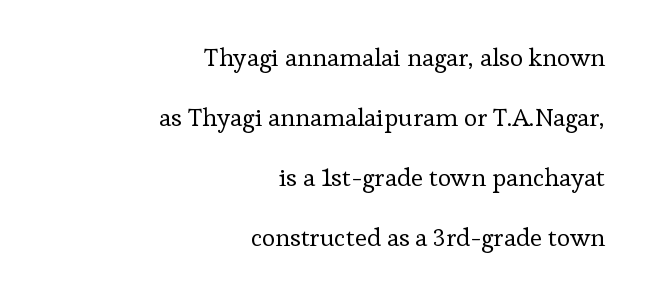
The image shows 25 px text type, upright; set right-aligned, loose line spacing (2.4x), normal letter spacing, not underlined.
